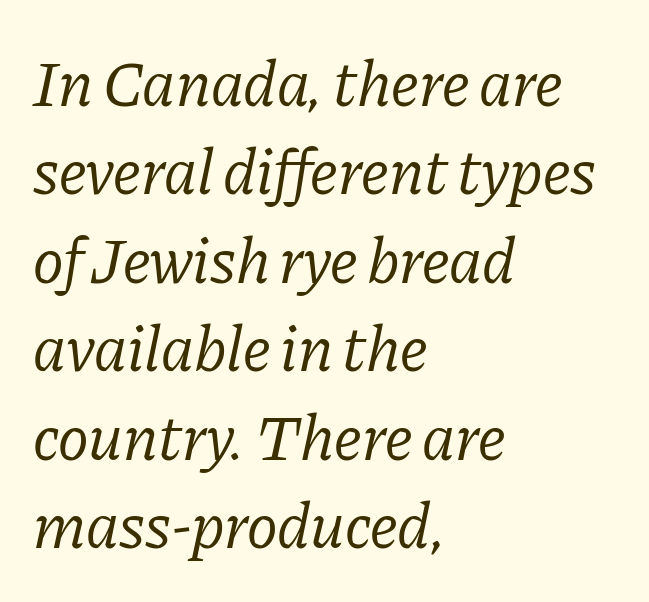
Q: Is the text bold? A: No.
Q: Is the text italic (slanted)? A: Yes, it leans right by about 11 degrees.
Q: Is the typeface a serif or a sans-serif typeface? A: Serif.
Q: Is the text underlined? A: No.
Q: How is the paragraph aligned? A: Left-aligned.
Q: Is the spacing between letters normal or unusually wide? A: Normal.
Q: Is the spacing between lines tight, normal or loose? A: Normal.
Q: Width (condensed, normal, or wide)? A: Normal.
Q: Stroke contrast? A: Low.
Q: x-height? A: Medium.
Q: Monospaced? A: No.
